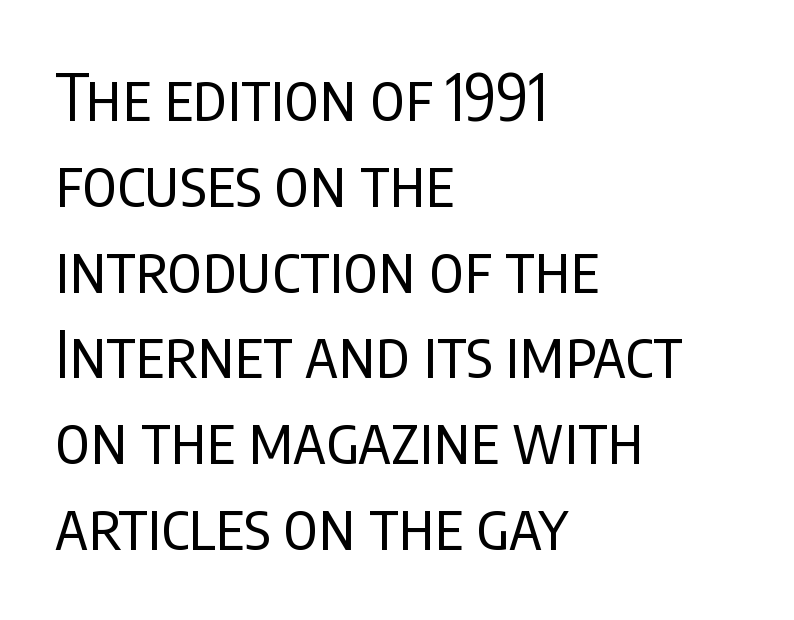
{"serif": "no", "italic": "no", "bold": "no", "weight": "regular", "width": "condensed", "stroke_contrast": "low", "x_height": "large", "monospaced": "no", "underline": "no", "align": "left", "line_spacing": "normal", "line_spacing_ratio": 1.34, "letter_spacing": "normal", "letter_spacing_em": 0.0, "glyph_px": 64}
